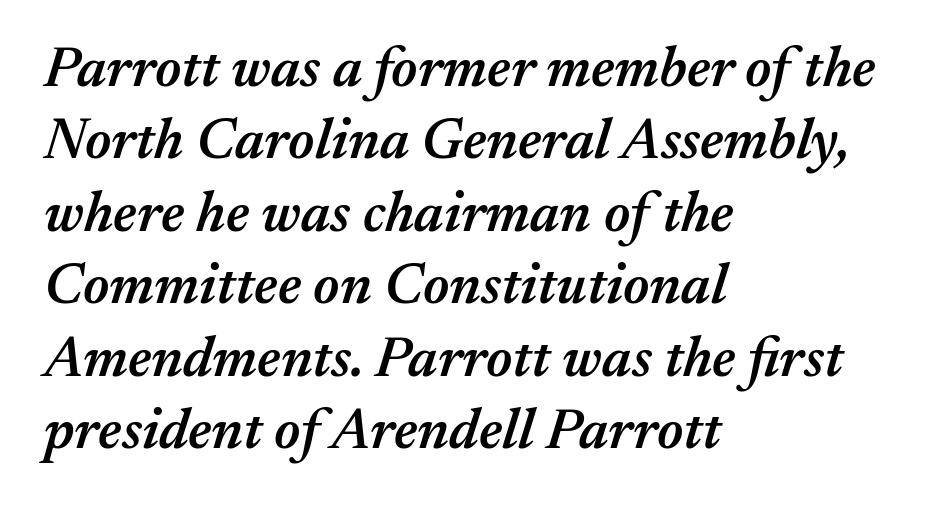
Q: Is the text bold? A: Semi-bold.
Q: Is the text italic (slanted)? A: Yes, it leans right by about 17 degrees.
Q: Is the text underlined? A: No.
Q: How is the paragraph aligned? A: Left-aligned.
Q: Is the spacing between letters normal or unusually wide? A: Normal.
Q: Is the spacing between lines tight, normal or loose? A: Normal.
Q: Width (condensed, normal, or wide)? A: Normal.
Q: Stroke contrast? A: Medium.
Q: x-height? A: Medium.
Q: Monospaced? A: No.
